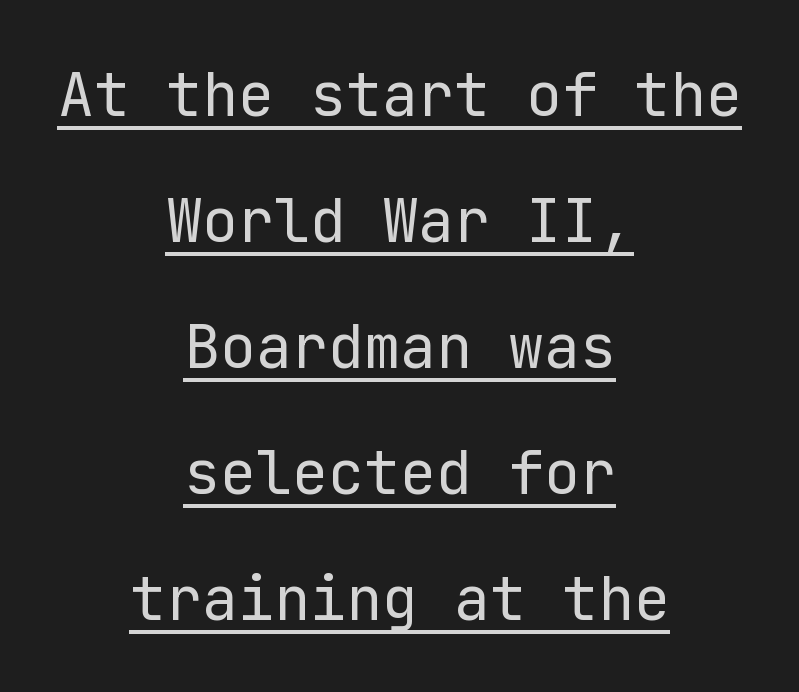
{"serif": "no", "italic": "no", "bold": "no", "weight": "regular", "width": "normal", "stroke_contrast": "low", "x_height": "medium", "underline": "yes", "align": "center", "line_spacing": "loose", "line_spacing_ratio": 2.1, "letter_spacing": "normal", "letter_spacing_em": 0.0, "glyph_px": 60}
